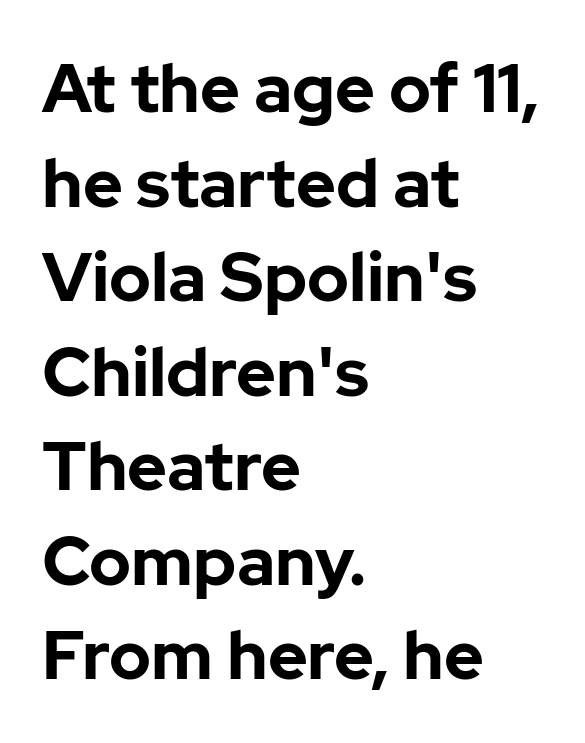
Each line starts at the same left margin while the right side varies. A roman cut, with each character standing at attention. Reading down the column, the eye jumps a familiar distance to each next line. Stroke terminals: plain, sans-serif. The space directly below the letters is spotless. The strokes are fattened all the way to bold.
